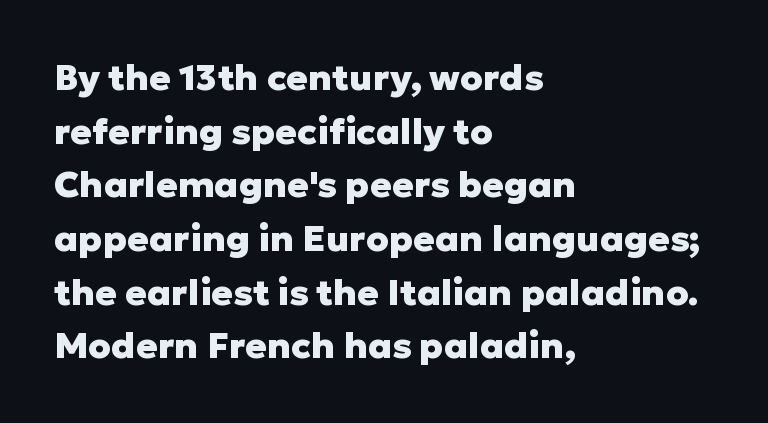
The image shows 36 px heavy sans-serif type, upright; set left-aligned, normal line spacing (1.49x), normal letter spacing, not underlined; low stroke contrast and a medium x-height.
